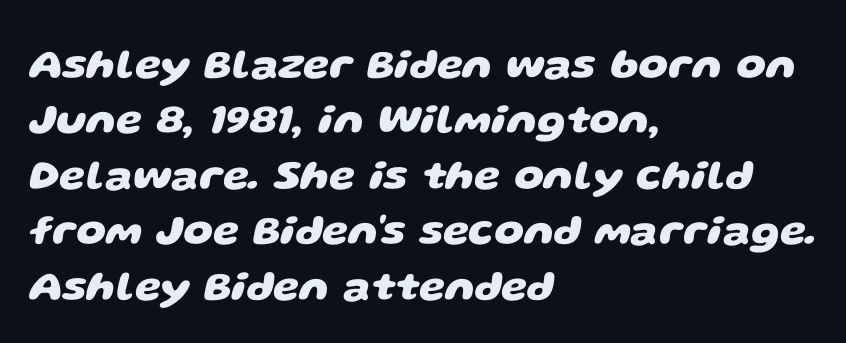
{"serif": "no", "bold": "yes", "weight": "heavy", "width": "wide", "stroke_contrast": "low", "x_height": "large", "monospaced": "no", "underline": "no", "align": "left", "line_spacing": "normal", "line_spacing_ratio": 1.32, "letter_spacing": "normal", "letter_spacing_em": 0.0, "glyph_px": 42}
